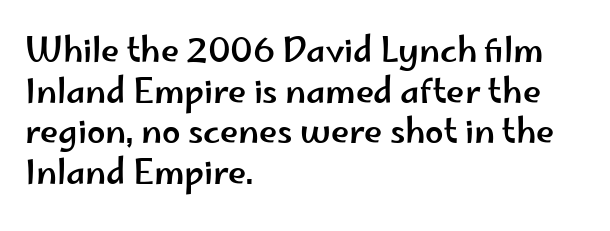
{"serif": "no", "italic": "no", "width": "wide", "stroke_contrast": "low", "x_height": "small", "monospaced": "no", "underline": "no", "align": "left", "line_spacing_ratio": 1.23, "letter_spacing": "normal", "letter_spacing_em": 0.0, "glyph_px": 33}
